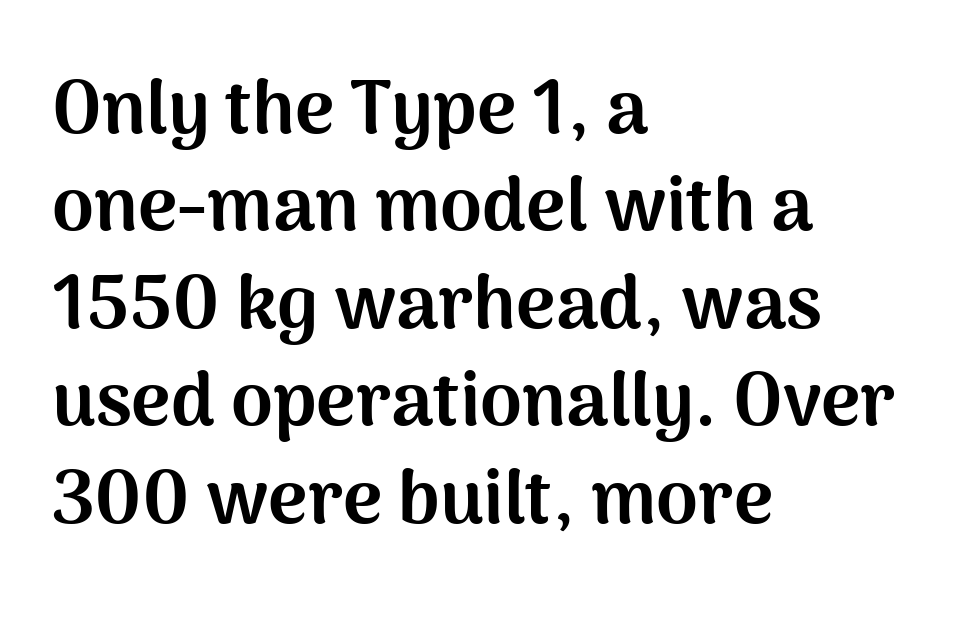
{"serif": "no", "italic": "no", "bold": "yes", "weight": "bold", "width": "normal", "stroke_contrast": "medium", "x_height": "medium", "monospaced": "no", "underline": "no", "align": "left", "line_spacing": "normal", "line_spacing_ratio": 1.3, "letter_spacing": "normal", "letter_spacing_em": 0.0, "glyph_px": 75}
